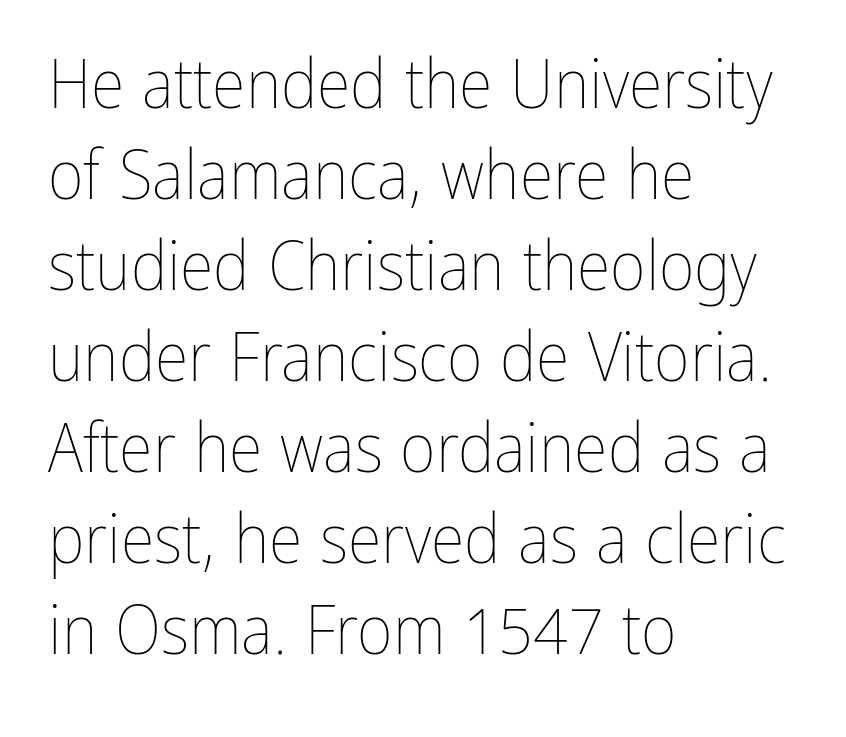
{"italic": "no", "bold": "no", "weight": "thin", "width": "condensed", "stroke_contrast": "low", "x_height": "medium", "monospaced": "no", "underline": "no", "align": "left", "line_spacing": "normal", "line_spacing_ratio": 1.32, "letter_spacing": "normal", "letter_spacing_em": 0.0, "glyph_px": 69}
